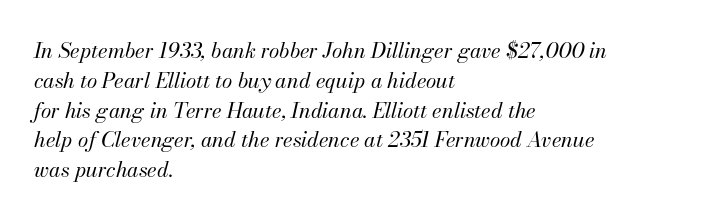
The image shows 21 px text type, italic (leaning right); set left-aligned, normal line spacing (1.42x), normal letter spacing, not underlined.
